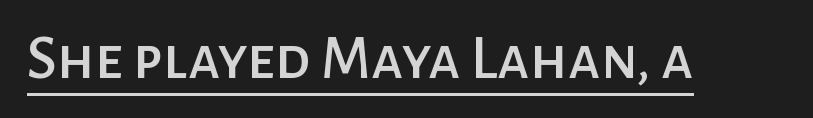
Q: Is the text italic (slanted)? A: No, it is upright.
Q: Is the typeface a serif or a sans-serif typeface? A: Sans-serif.
Q: Is the text underlined? A: Yes.
Q: Is the spacing between letters normal or unusually wide? A: Normal.
Q: Width (condensed, normal, or wide)? A: Normal.
Q: Stroke contrast? A: Low.
Q: x-height? A: Medium.
Q: Monospaced? A: No.
